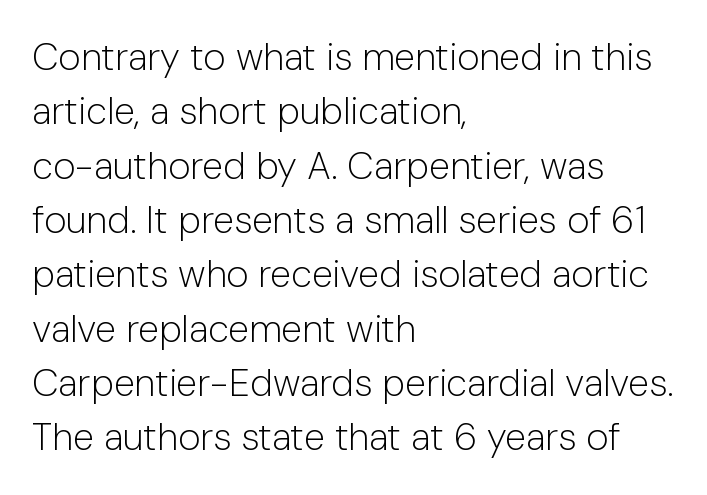
{"serif": "no", "italic": "no", "bold": "no", "weight": "light", "width": "normal", "stroke_contrast": "low", "x_height": "medium", "monospaced": "no", "underline": "no", "align": "left", "line_spacing": "normal", "line_spacing_ratio": 1.43, "letter_spacing": "normal", "letter_spacing_em": 0.0, "glyph_px": 38}
